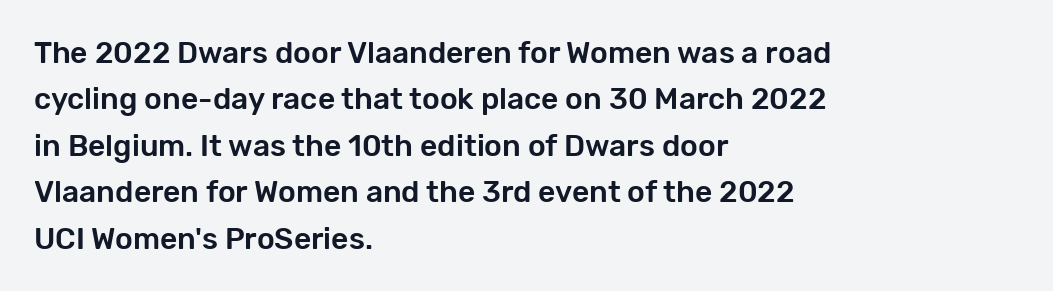
The words here are not underlined. The typography opts for an upright posture over an oblique one. What's the leading like? Ordinary, nothing unusual. A typesetter would call this proportional, since set widths differ per character.
